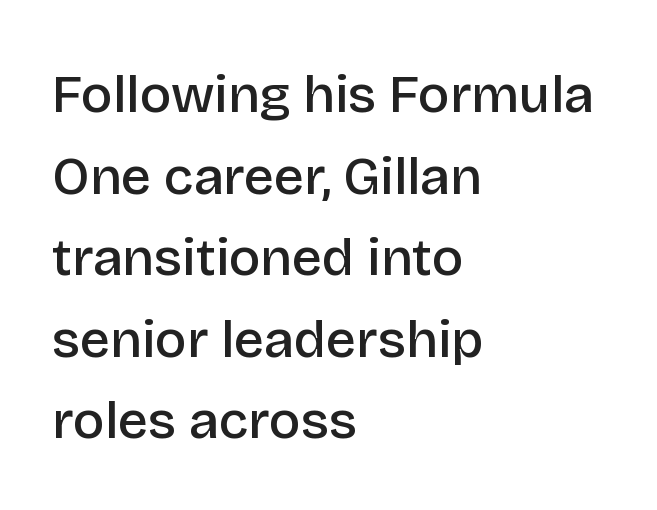
{"serif": "no", "italic": "no", "bold": "semi", "weight": "semibold", "width": "normal", "stroke_contrast": "low", "x_height": "large", "monospaced": "no", "underline": "no", "align": "left", "line_spacing": "normal", "line_spacing_ratio": 1.54, "letter_spacing": "normal", "letter_spacing_em": 0.0, "glyph_px": 53}
